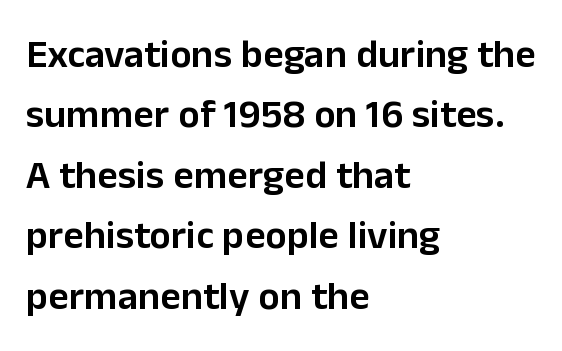
This is the regular roman posture of the typeface. Vertically, the passage feels balanced, rows spaced as you'd expect. Standard letterfit; no display-style spreading of the glyphs. A sans-serif font was chosen for this passage.
